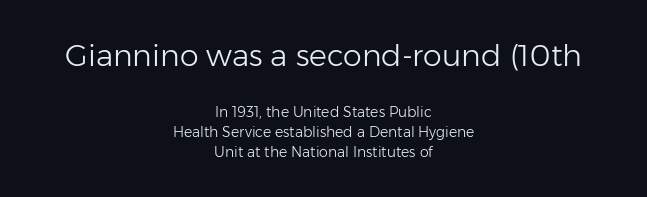
{"serif": "no", "italic": "no", "bold": "no", "weight": "light", "width": "normal", "stroke_contrast": "low", "x_height": "medium", "monospaced": "no", "underline": "no", "align": "center", "line_spacing": "normal", "line_spacing_ratio": 1.43, "letter_spacing": "normal", "letter_spacing_em": 0.0, "larger_block": "first", "size_ratio": 2.14, "glyph_px": 30}
